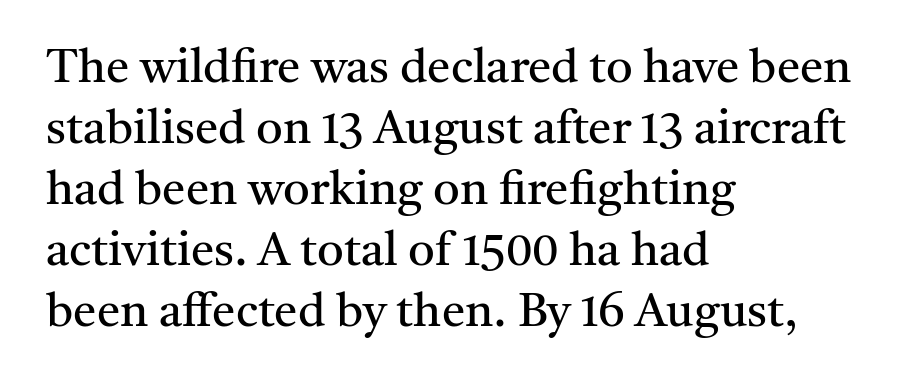
Q: Is the text bold? A: No.
Q: Is the text italic (slanted)? A: No, it is upright.
Q: Is the typeface a serif or a sans-serif typeface? A: Serif.
Q: Is the text underlined? A: No.
Q: How is the paragraph aligned? A: Left-aligned.
Q: Is the spacing between letters normal or unusually wide? A: Normal.
Q: Is the spacing between lines tight, normal or loose? A: Normal.
Q: Width (condensed, normal, or wide)? A: Normal.
Q: Stroke contrast? A: Medium.
Q: x-height? A: Medium.
Q: Monospaced? A: No.
